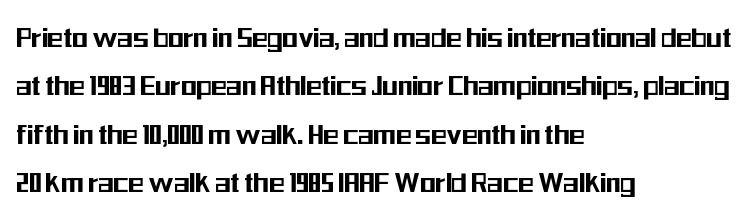
This sample uses an upright cut, with every glyph sitting square on the baseline. Compared with typical body copy, the letter spacing here is the same. The passage shown stacks its lines at a standard gap. Decoration check: the copy has no underline.
